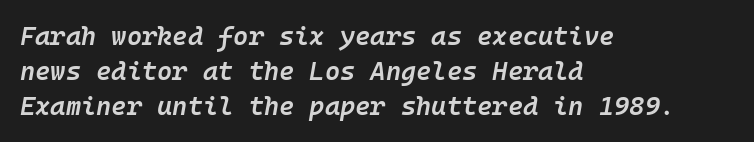
{"italic": "yes", "lean": "right", "slant_degrees": 10, "bold": "semi", "underline": "no", "align": "left", "line_spacing": "normal", "line_spacing_ratio": 1.34, "letter_spacing": "normal", "letter_spacing_em": 0.0, "glyph_px": 26}
